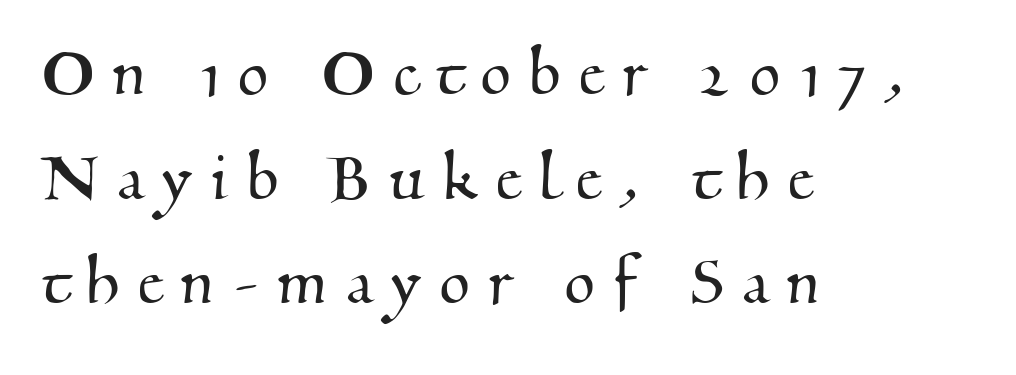
Does extra space separate the letters? Yes, quite a lot of it. All the whitespace from short lines collects on the right. Think of a printed novel: that variable character pitch is what you see here. The glyphs in this specimen are seriffed.
